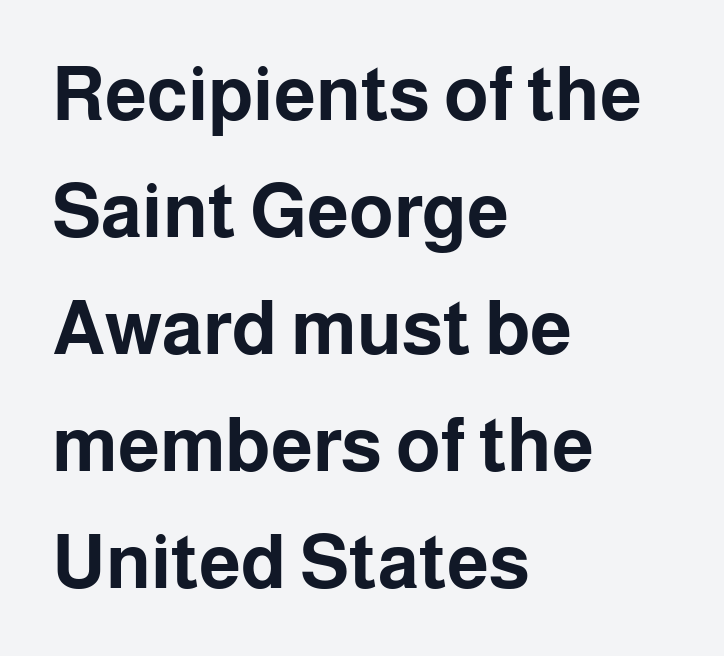
{"serif": "no", "italic": "no", "bold": "yes", "weight": "bold", "width": "normal", "stroke_contrast": "low", "x_height": "medium", "monospaced": "no", "underline": "no", "align": "left", "line_spacing": "normal", "line_spacing_ratio": 1.56, "letter_spacing": "normal", "letter_spacing_em": 0.0, "glyph_px": 75}
